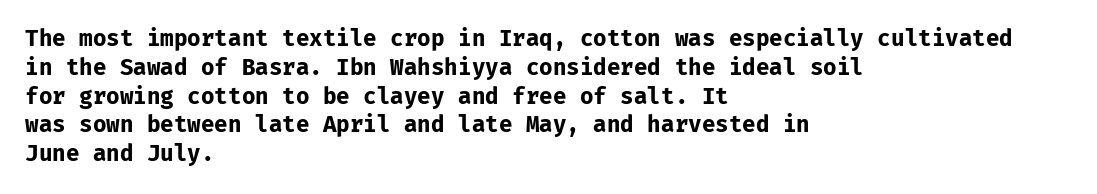
The rows are spaced the way most documents space them. Its strokes are broad and dark, the hallmark of bold type. Posture: upright roman. A bare baseline throughout the passage.
